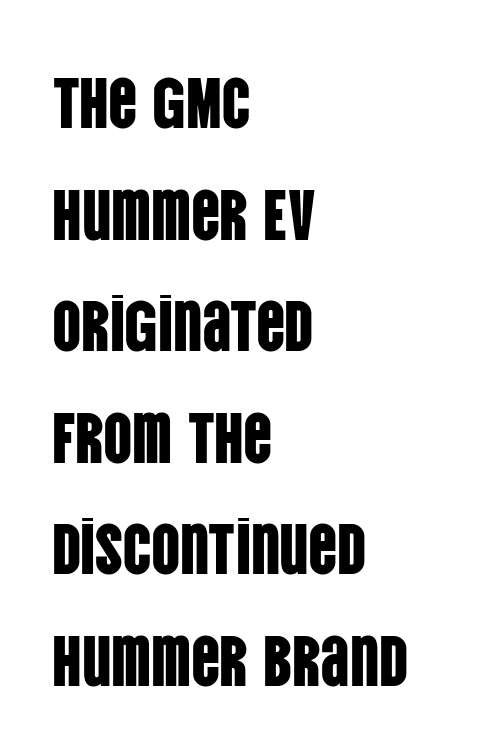
Left-aligned paragraph, ragged on the right. Observe the ordinary spacing: letters are neighbours, not strangers. This sample keeps an unexceptional amount of space between lines. You could not count columns in this text — the font is proportionally spaced. These lines are composed in type without serifs. Upright lettering throughout.
